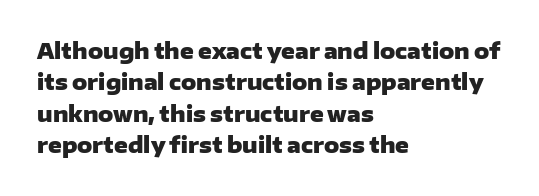
The image shows 21 px bold type, upright; set left-aligned, normal line spacing (1.5x), normal letter spacing, not underlined.
